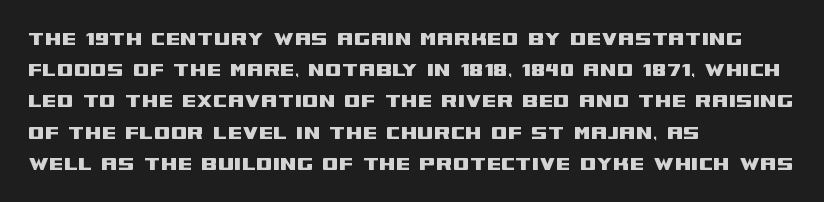
Does the copy run flush right? No — it runs flush left. The font's upright variant was chosen for this text. Descender tails drop into unmarked territory. Reading down the column, the eye jumps a familiar distance to each next line.
